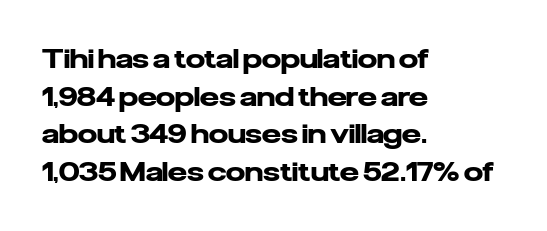
{"italic": "no", "bold": "yes", "underline": "no", "align": "left", "line_spacing": "normal", "line_spacing_ratio": 1.39, "letter_spacing": "normal", "letter_spacing_em": 0.0, "glyph_px": 27}
